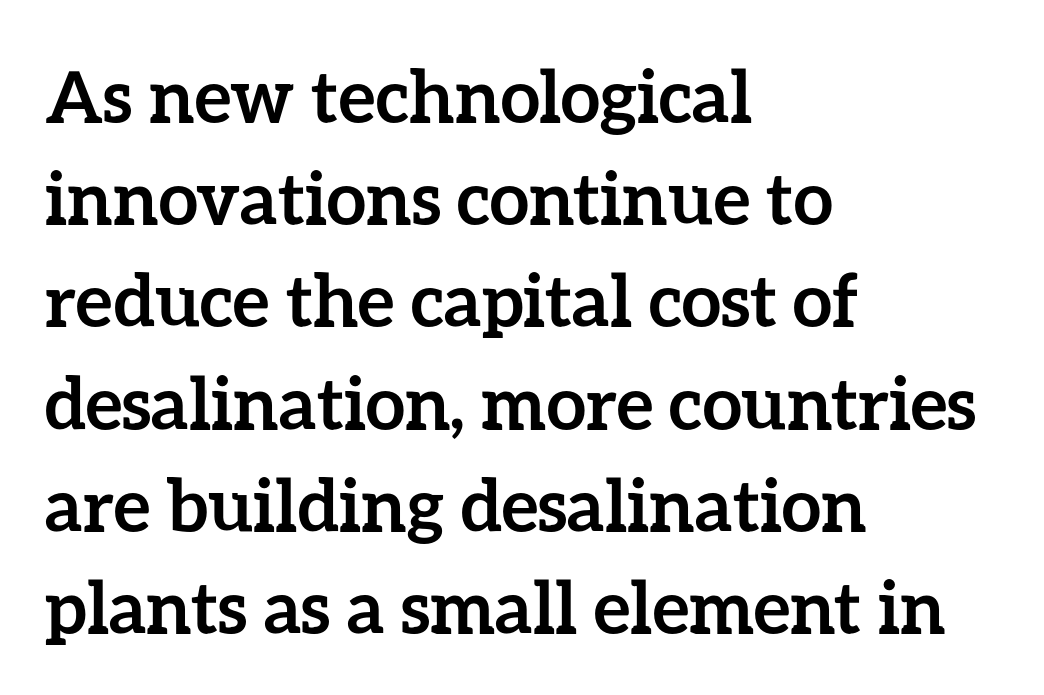
In terms of leading, this rendering sits right in the middle. Letter spacing: default. Strokes here are thick enough to call this a true bold. Is there any slant? The stems are plumb.
